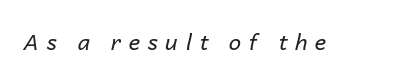
The image shows 22 px text type, italic (leaning right); set unusually wide letter spacing (+0.35 em), not underlined.
